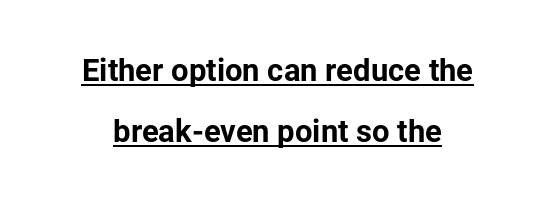
The letters advance in unequal steps, a hallmark of proportional type. The glyphs have the mass of a bold cut. A sans-serif font was chosen for this passage. Upright lettering throughout. Spacing between characters is what you'd get straight out of the box.
